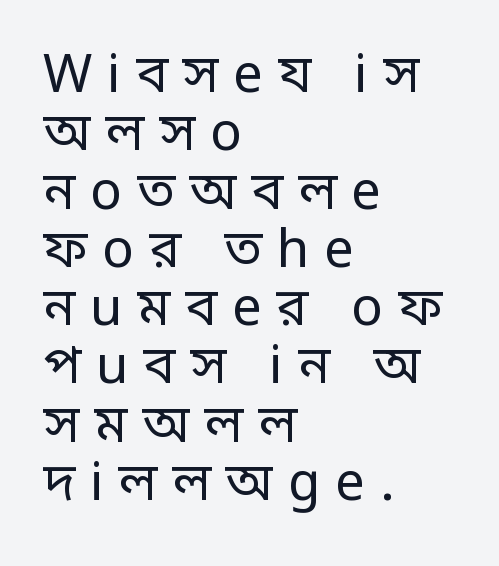
Q: Is the text bold? A: No.
Q: Is the text italic (slanted)? A: No, it is upright.
Q: Is the typeface a serif or a sans-serif typeface? A: Sans-serif.
Q: Is the text underlined? A: No.
Q: How is the paragraph aligned? A: Left-aligned.
Q: Is the spacing between letters normal or unusually wide? A: Unusually wide.
Q: Is the spacing between lines tight, normal or loose? A: Tight.
Q: Width (condensed, normal, or wide)? A: Condensed.
Q: Stroke contrast? A: Low.
Q: Monospaced? A: No.
